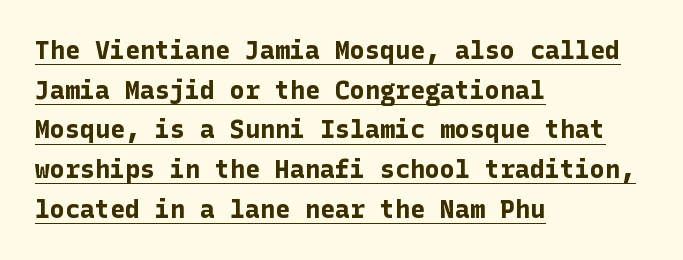
Q: Is the text bold? A: Yes.
Q: Is the text italic (slanted)? A: No, it is upright.
Q: Is the text underlined? A: Yes.
Q: How is the paragraph aligned? A: Left-aligned.
Q: Is the spacing between letters normal or unusually wide? A: Normal.
Q: Is the spacing between lines tight, normal or loose? A: Normal.
